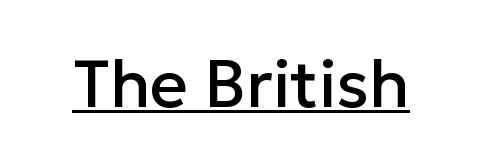
The typography opts for an upright posture over an oblique one. A typesetter would call this zero additional tracking. Serifs: no, the terminals of the letterforms are clean. Spacing verdict: proportional, widths tailored to each character. The rendered words wear a rule along their underside.
